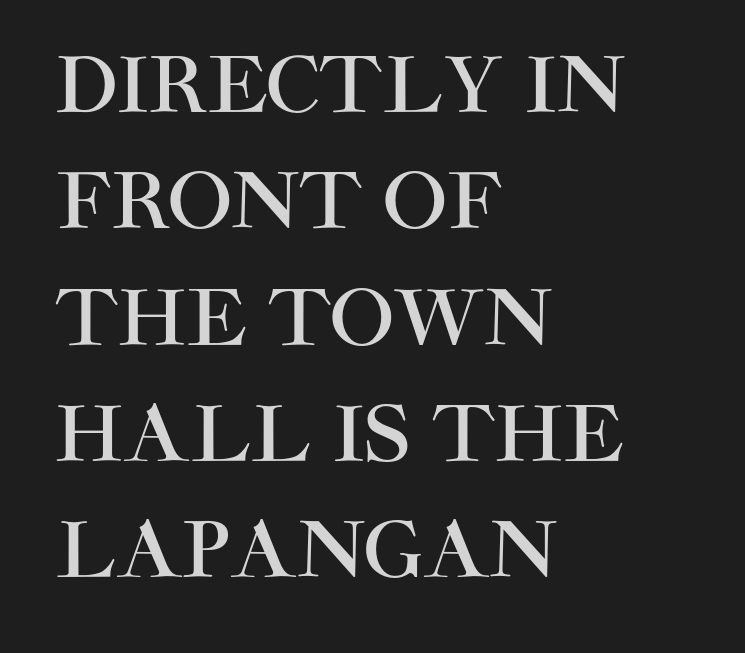
The image shows 76 px sans-serif type, upright; set left-aligned, normal line spacing (1.53x), normal letter spacing, not underlined; high stroke contrast and a large x-height.
